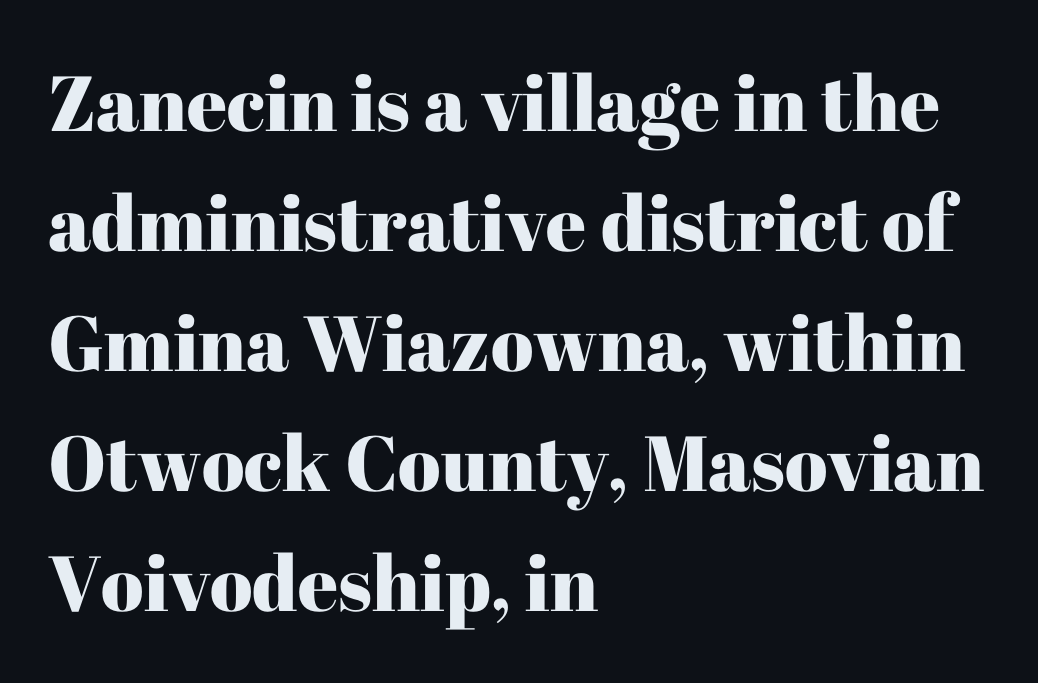
Q: Is the text italic (slanted)? A: No, it is upright.
Q: Is the typeface a serif or a sans-serif typeface? A: Serif.
Q: Is the text underlined? A: No.
Q: How is the paragraph aligned? A: Left-aligned.
Q: Is the spacing between letters normal or unusually wide? A: Normal.
Q: Is the spacing between lines tight, normal or loose? A: Normal.
Q: Width (condensed, normal, or wide)? A: Normal.
Q: Stroke contrast? A: High.
Q: x-height? A: Medium.
Q: Monospaced? A: No.
